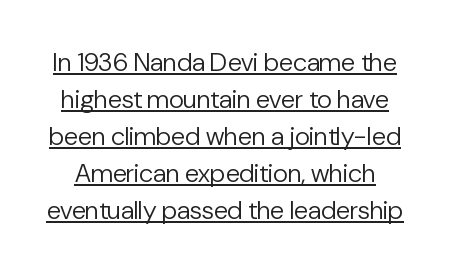
Q: Is the text bold? A: No.
Q: Is the text italic (slanted)? A: No, it is upright.
Q: Is the text underlined? A: Yes.
Q: Is the spacing between letters normal or unusually wide? A: Normal.
Q: Is the spacing between lines tight, normal or loose? A: Normal.
